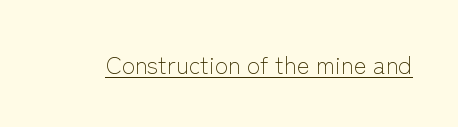
Underlined type. When letters stand straight like this, we call the style roman or upright. The line texture is even and compact thanks to regular tracking. The strokes carry an ordinary text weight at most.
